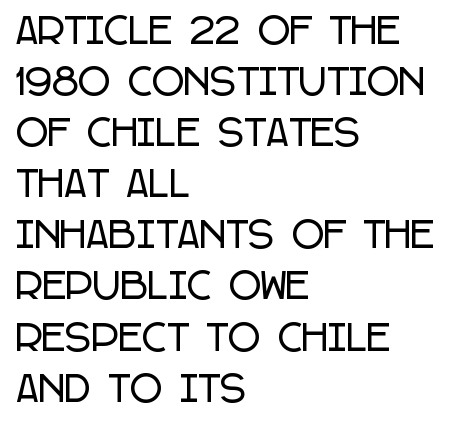
Short and long lines alike share a common starting point at left. This block has exactly the height ordinary leading produces. Descender tails drop into unmarked territory. When letters stand straight like this, we call the style roman or upright. Characters follow at the spacing the type designer built in.
